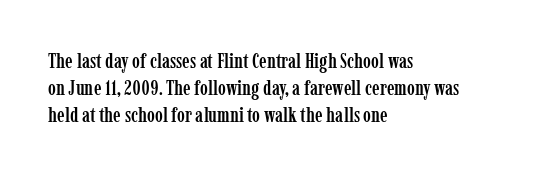
The image shows 21 px text type, upright; set left-aligned, normal line spacing (1.28x), normal letter spacing, not underlined.
